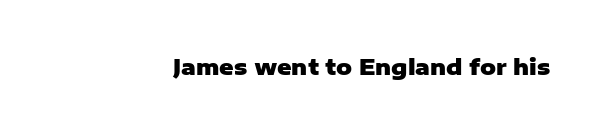
Short note: letters normally spaced. Words float on clear page, feet unadorned. The letters stand upright; this is a roman face. Heavy, bold letterforms.
